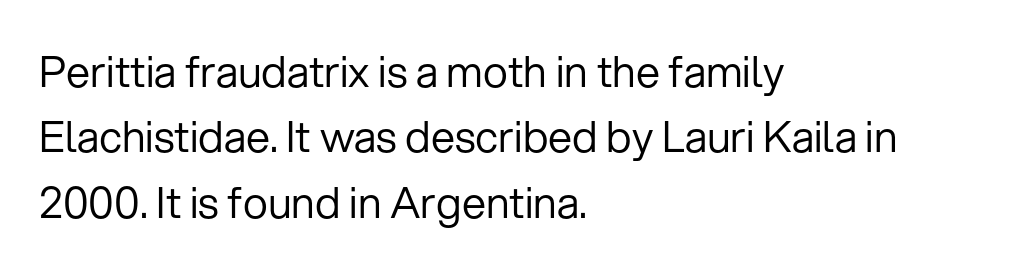
Q: Is the text bold? A: No.
Q: Is the text italic (slanted)? A: No, it is upright.
Q: Is the typeface a serif or a sans-serif typeface? A: Sans-serif.
Q: Is the text underlined? A: No.
Q: How is the paragraph aligned? A: Left-aligned.
Q: Is the spacing between letters normal or unusually wide? A: Normal.
Q: Is the spacing between lines tight, normal or loose? A: Normal.
Q: Width (condensed, normal, or wide)? A: Normal.
Q: Stroke contrast? A: Low.
Q: x-height? A: Medium.
Q: Monospaced? A: No.
